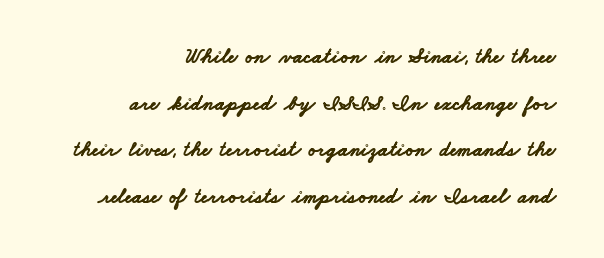
Heft: maximum for text — a bold. The paragraph shown leans on its right margin. One glance says open: line gaps are wider than usual. A clean baseline with only descenders dipping below it.
